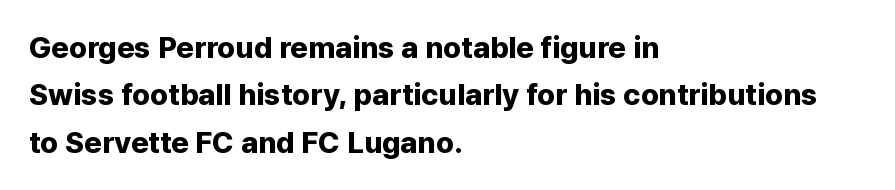
The image shows 30 px bold sans-serif type, upright; set left-aligned, normal line spacing (1.58x), normal letter spacing, not underlined; low stroke contrast and a medium x-height.
